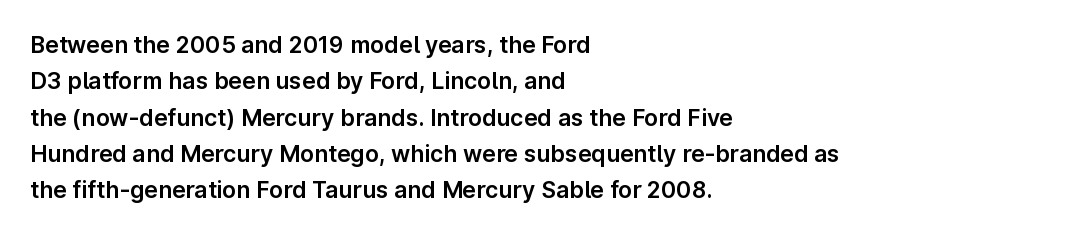
The image shows 23 px text type, upright; set left-aligned, normal line spacing (1.58x), normal letter spacing, not underlined.
